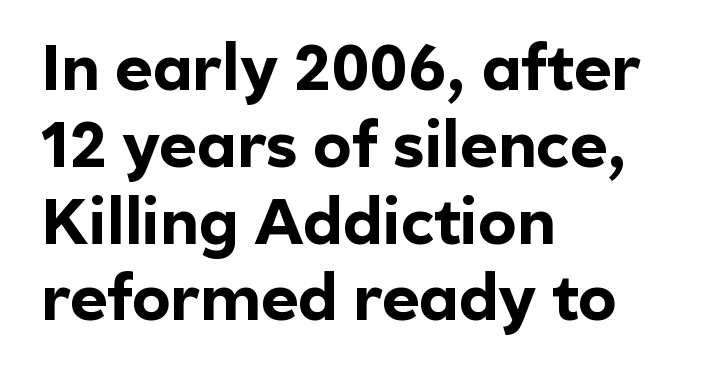
The image shows 64 px bold sans-serif type, upright; set left-aligned, line spacing 1.2x, normal letter spacing, not underlined; a medium x-height.
